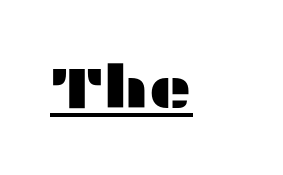
Q: Is the text italic (slanted)? A: No, it is upright.
Q: Is the typeface a serif or a sans-serif typeface? A: Sans-serif.
Q: Is the text underlined? A: Yes.
Q: Is the spacing between letters normal or unusually wide? A: Normal.
Q: Width (condensed, normal, or wide)? A: Wide.
Q: Stroke contrast? A: Medium.
Q: x-height? A: Medium.
Q: Monospaced? A: No.
